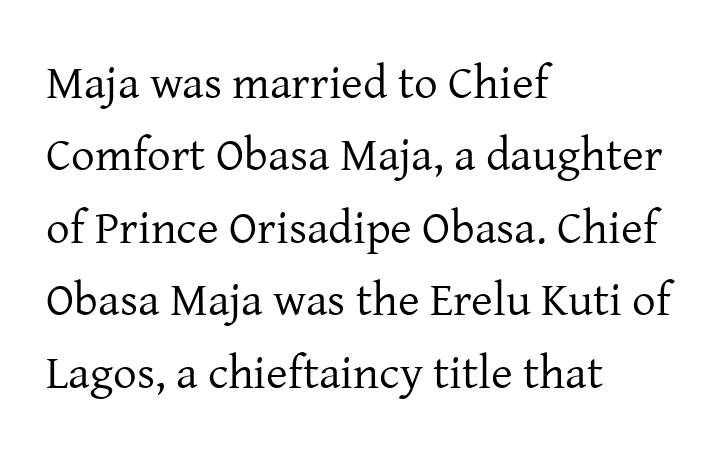
The image shows 47 px regular-weight serif type, upright; set left-aligned, normal line spacing (1.54x), normal letter spacing, not underlined; low stroke contrast and a medium x-height.
